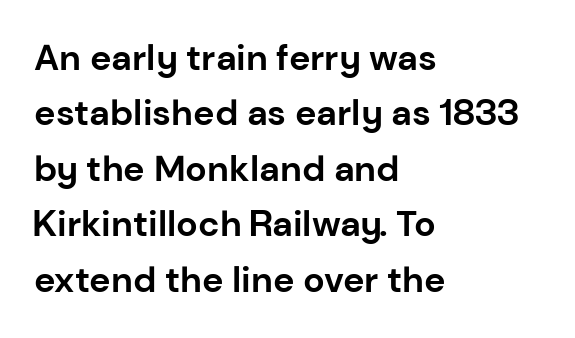
The image shows 36 px bold sans-serif type, upright; set left-aligned, normal line spacing (1.54x), normal letter spacing, not underlined; low stroke contrast and a medium x-height.
